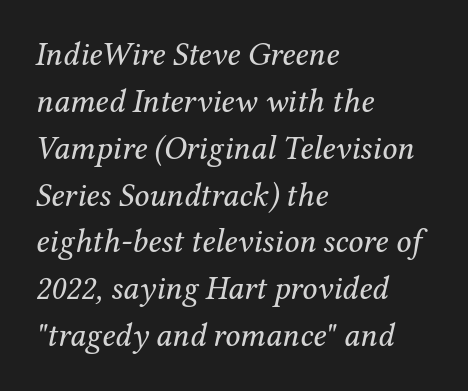
The image shows 33 px regular-weight serif type, italic (leaning right); set left-aligned, normal line spacing (1.42x), normal letter spacing, not underlined; medium stroke contrast and a medium x-height.
